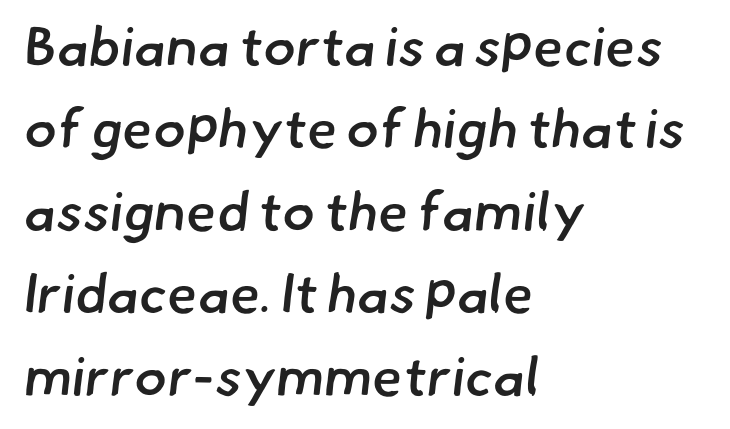
{"serif": "no", "bold": "semi", "weight": "semibold", "width": "normal", "stroke_contrast": "low", "x_height": "small", "monospaced": "no", "underline": "no", "align": "left", "line_spacing": "normal", "line_spacing_ratio": 1.5, "letter_spacing": "normal", "letter_spacing_em": 0.0, "glyph_px": 55}
